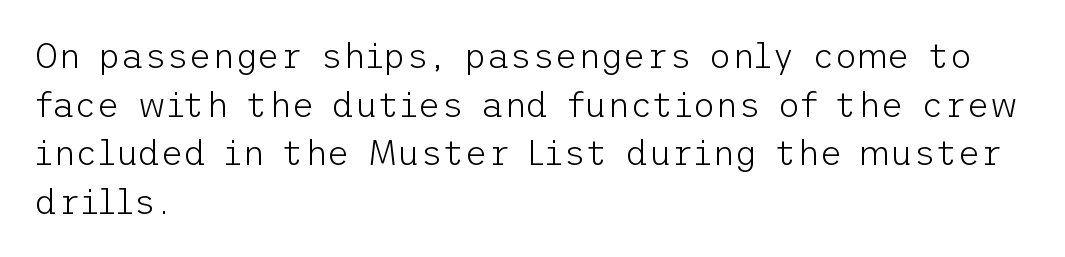
Does the lettering tilt? It doesn't — this is upright. The lines sit at an ordinary, default distance from one another. Standard letterfit; no display-style spreading of the glyphs. Words float on clear page, feet unadorned. Bold? No — there's no thickening of the strokes. Examine the stroke ends and you'll find no serifs.
